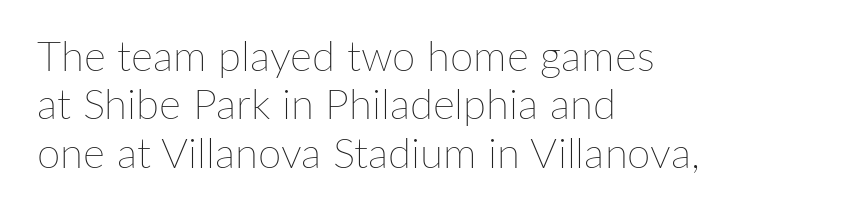
{"italic": "no", "bold": "no", "weight": "thin", "width": "normal", "stroke_contrast": "low", "x_height": "medium", "monospaced": "no", "underline": "no", "align": "left", "line_spacing": "tight", "line_spacing_ratio": 1.15, "letter_spacing": "normal", "letter_spacing_em": 0.0, "glyph_px": 42}
